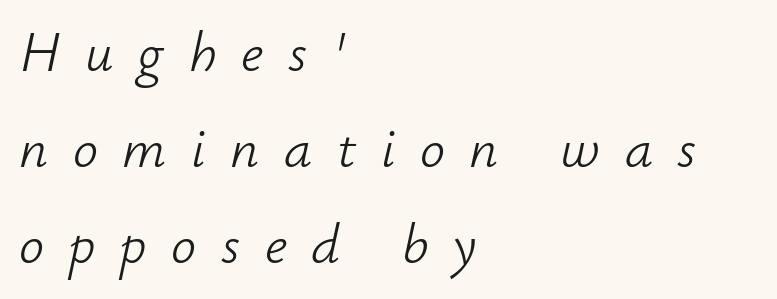
{"italic": "yes", "lean": "right", "slant_degrees": 12, "bold": "no", "weight": "light", "width": "normal", "stroke_contrast": "low", "x_height": "small", "monospaced": "no", "underline": "no", "align": "left", "line_spacing_ratio": 1.71, "letter_spacing": "wide", "letter_spacing_em": 0.44, "glyph_px": 56}
